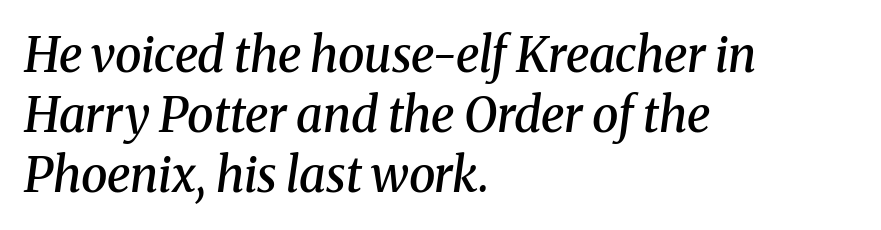
The image shows 48 px semibold serif type, italic (leaning right); set left-aligned, normal line spacing (1.25x), normal letter spacing, not underlined; medium stroke contrast and a medium x-height.
